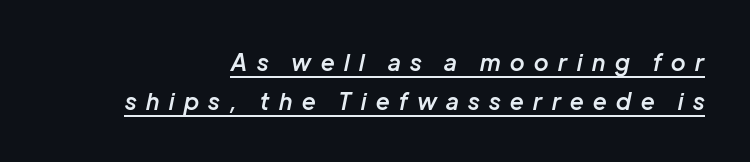
{"italic": "yes", "lean": "right", "slant_degrees": 12, "bold": "semi", "underline": "yes", "align": "right", "line_spacing": "normal", "line_spacing_ratio": 1.68, "letter_spacing": "wide", "letter_spacing_em": 0.42, "glyph_px": 23}
